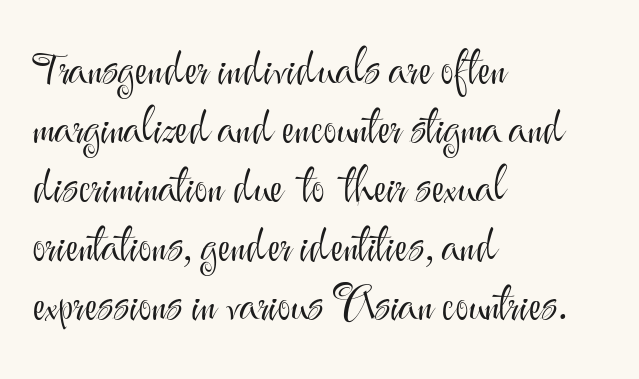
The image shows 45 px light sans-serif type; set left-aligned, normal line spacing (1.31x), normal letter spacing, not underlined; medium stroke contrast and a small x-height.
